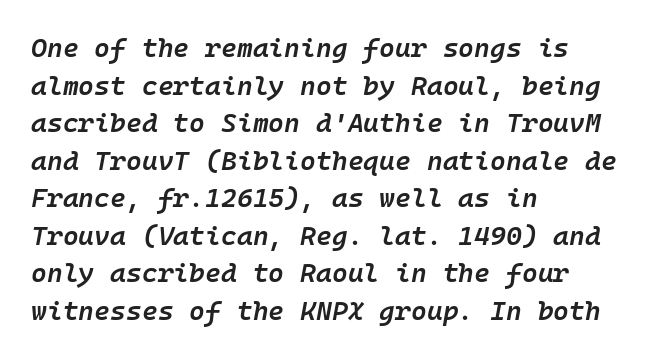
{"italic": "yes", "lean": "right", "slant_degrees": 10, "bold": "semi", "underline": "no", "align": "left", "line_spacing": "normal", "line_spacing_ratio": 1.39, "letter_spacing": "normal", "letter_spacing_em": 0.0, "glyph_px": 27}
